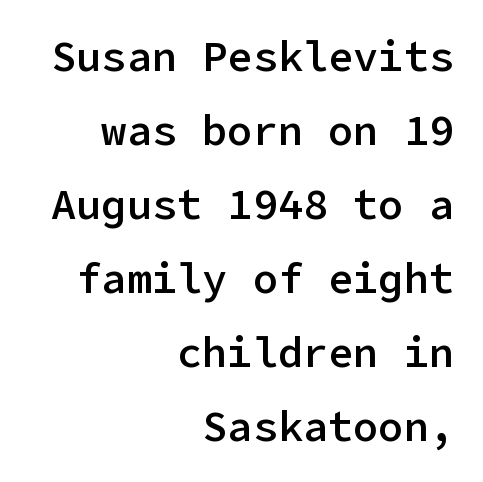
The image shows 42 px semibold sans-serif type, upright; set right-aligned, line spacing 1.76x, normal letter spacing, not underlined; low stroke contrast and a medium x-height.
